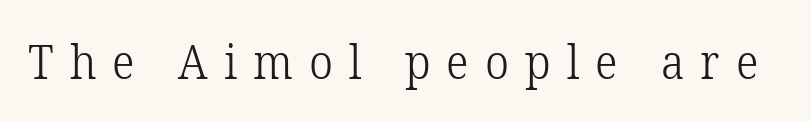
{"serif": "yes", "italic": "no", "bold": "no", "weight": "light", "width": "normal", "stroke_contrast": "low", "x_height": "medium", "monospaced": "no", "underline": "no", "letter_spacing": "wide", "letter_spacing_em": 0.34, "glyph_px": 47}
